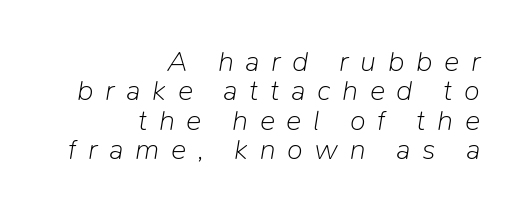
The vertical gap from one line to the next is small. The specimen omits any rule beneath the text block's lines. Layout note: lines flush right. This sample uses expanded letter spacing, leaving extra air between glyphs. The weight tops out at a normal text grade.
